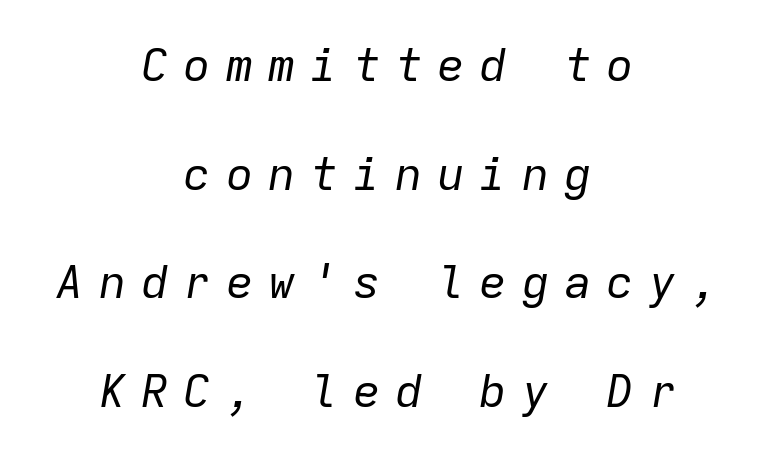
The image shows 46 px regular-weight type, italic (leaning right), monospaced; set centered, loose line spacing (2.36x), unusually wide letter spacing (+0.32 em), not underlined; low stroke contrast and a medium x-height.
